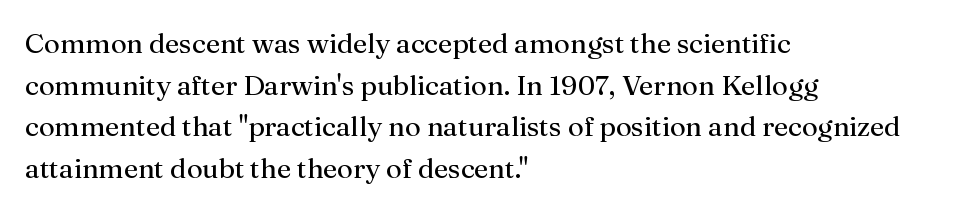
The image shows 28 px regular-weight serif type, upright; set left-aligned, normal line spacing (1.49x), normal letter spacing, not underlined; medium stroke contrast and a medium x-height.
